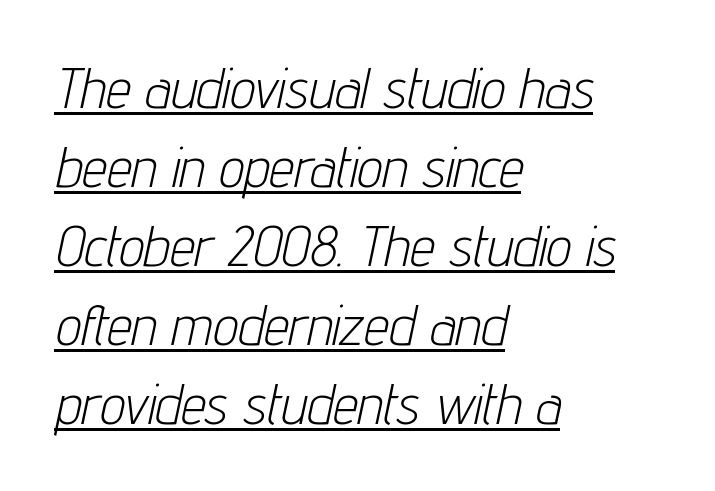
Vertically, the passage feels balanced, rows spaced as you'd expect. The lettering tilts uniformly, giving the passage an italic look. Check the space under the baseline: a stroke is drawn there. The gaps between neighbouring characters are ordinary and unremarkable. The rendering anchors every line to the left-hand side. These lines are rendered in a variable-pitch font.
